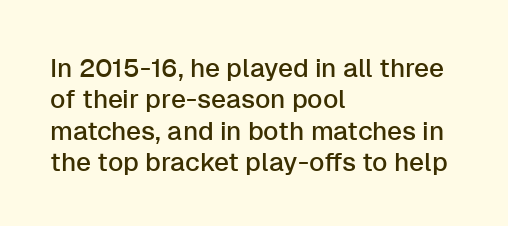
{"italic": "no", "underline": "no", "align": "left", "line_spacing_ratio": 1.21, "letter_spacing": "normal", "letter_spacing_em": 0.0, "glyph_px": 26}
